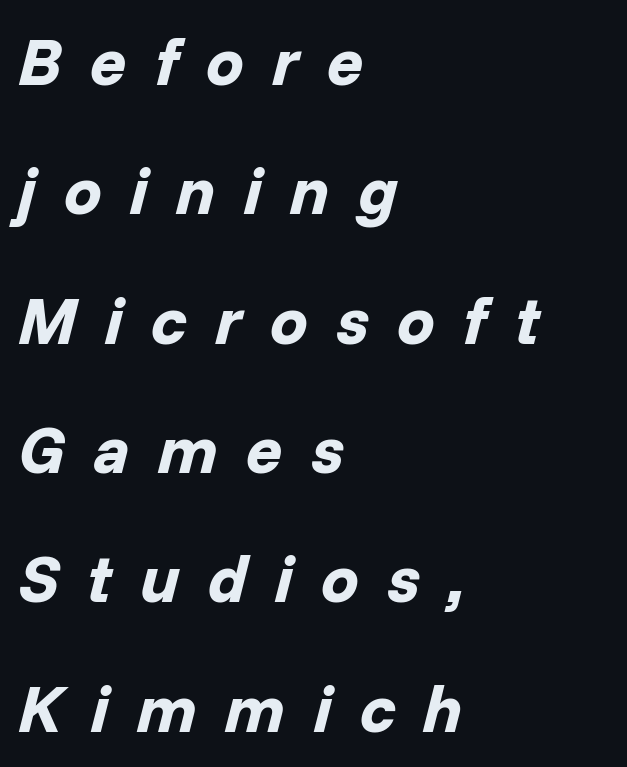
Q: Is the text bold? A: Yes.
Q: Is the text italic (slanted)? A: Yes, it leans right by about 14 degrees.
Q: Is the text underlined? A: No.
Q: How is the paragraph aligned? A: Left-aligned.
Q: Is the spacing between letters normal or unusually wide? A: Unusually wide.
Q: Is the spacing between lines tight, normal or loose? A: Loose.
Q: Width (condensed, normal, or wide)? A: Normal.
Q: Stroke contrast? A: Low.
Q: x-height? A: Medium.
Q: Monospaced? A: No.
